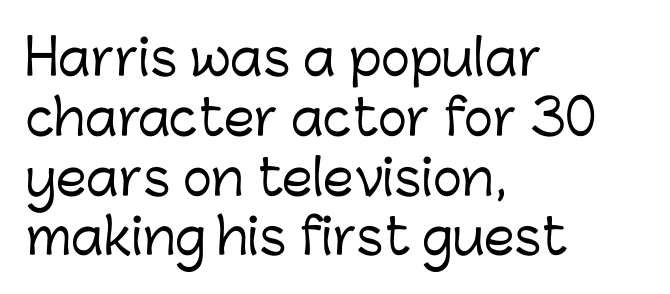
{"serif": "no", "italic": "no", "width": "normal", "stroke_contrast": "low", "x_height": "medium", "monospaced": "no", "underline": "no", "align": "left", "line_spacing_ratio": 1.22, "letter_spacing": "normal", "letter_spacing_em": 0.0, "glyph_px": 49}
